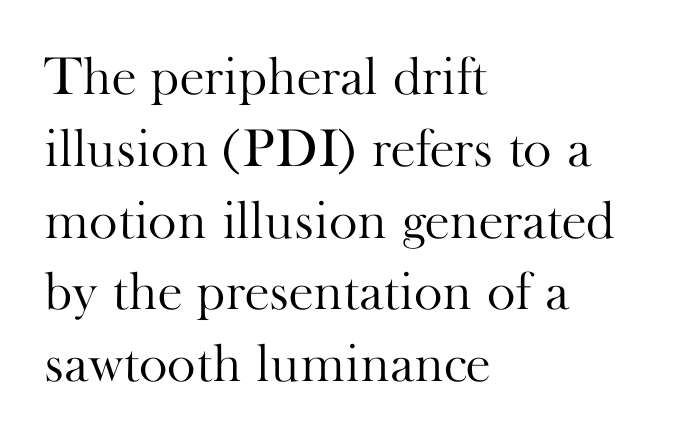
Short and long lines alike share a common starting point at left. The type sits square on the baseline with zero lean. Looks like regular typesetting: each glyph gets only the width it needs. Baseline-to-baseline distance is the conventional proportion of letter height. Counters stay open thanks to moderate or lighter strokes. Tracking value appears to be zero — textbook default spacing.
